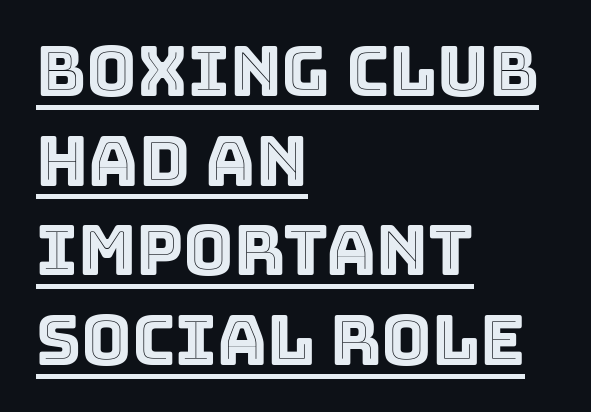
The image shows 69 px text type, upright; set left-aligned, normal line spacing (1.3x), normal letter spacing, underlined; a large x-height.
